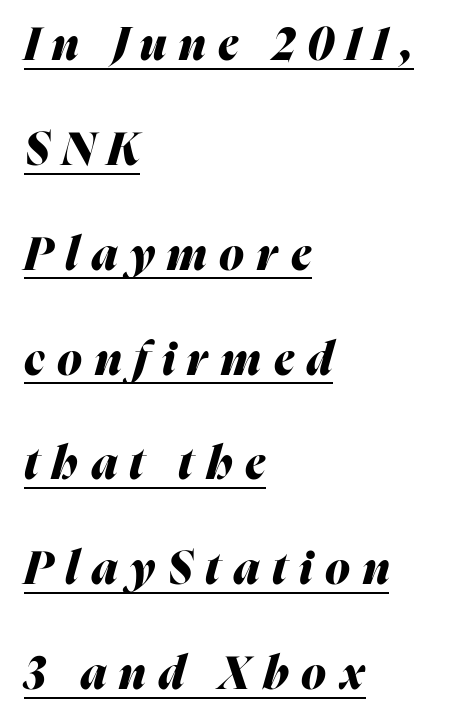
Do the characters align in a grid? No, the font is proportional. The typesetter chose a ragged-right arrangement here. Would a proofreader flag this as italicized? Yes. The line texture is sparse and dotted thanks to wide tracking.
